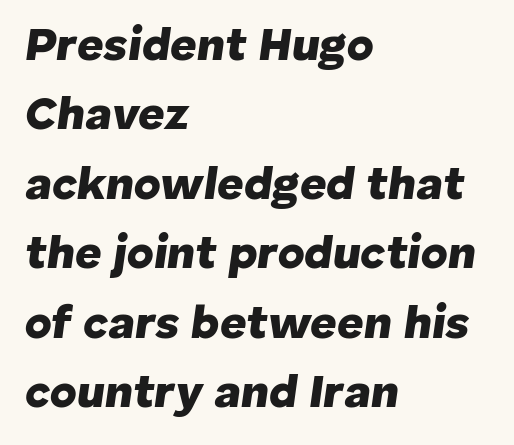
{"italic": "yes", "lean": "right", "slant_degrees": 8, "bold": "yes", "weight": "heavy", "width": "normal", "stroke_contrast": "low", "x_height": "medium", "monospaced": "no", "underline": "no", "align": "left", "line_spacing": "normal", "line_spacing_ratio": 1.51, "letter_spacing": "normal", "letter_spacing_em": 0.0, "glyph_px": 46}
